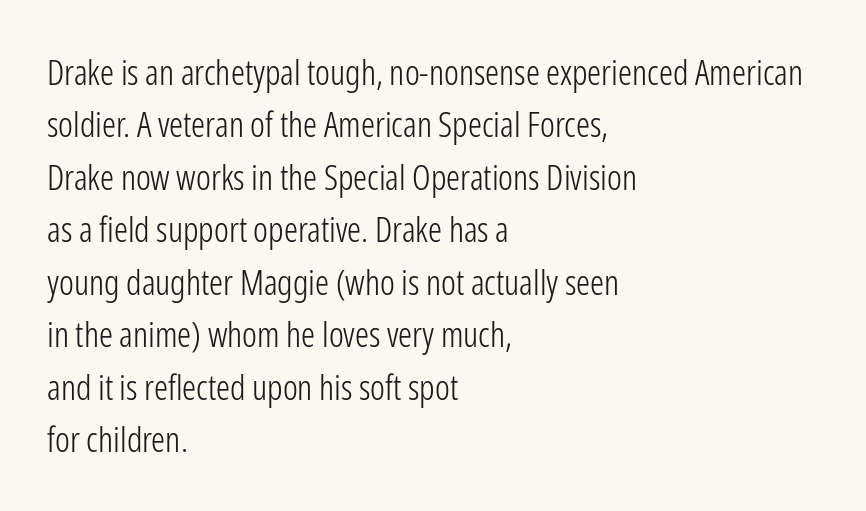
It's the straight-up-and-down kind of type. Line starts are locked; line ends wander. Compared with typical body copy, the letter spacing here is the same. Honestly, there is no underline to notice here at all.
